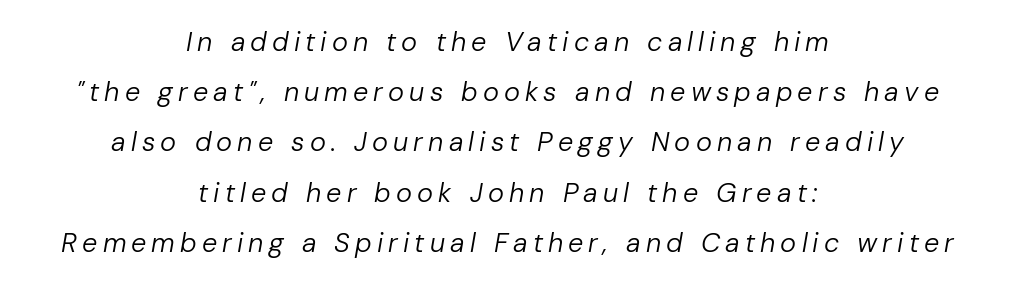
{"italic": "yes", "lean": "right", "slant_degrees": 10, "bold": "no", "underline": "no", "align": "center", "line_spacing_ratio": 1.86, "glyph_px": 27}
